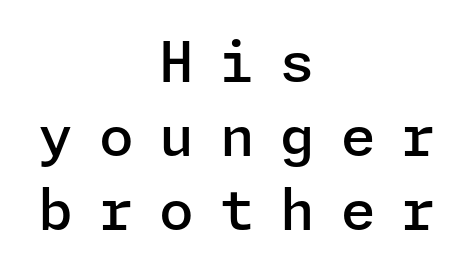
The image shows 56 px semibold sans-serif type, upright; set centered, normal line spacing (1.32x), unusually wide letter spacing (+0.46 em), not underlined; low stroke contrast and a medium x-height.
